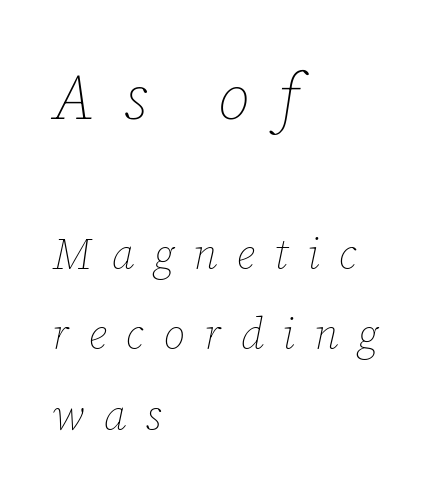
The image shows 64 px thin type, italic (leaning right); set left-aligned, line spacing 1.88x, unusually wide letter spacing (+0.44 em), not underlined; the first (top) block is 1.49x larger; low stroke contrast and a medium x-height.
